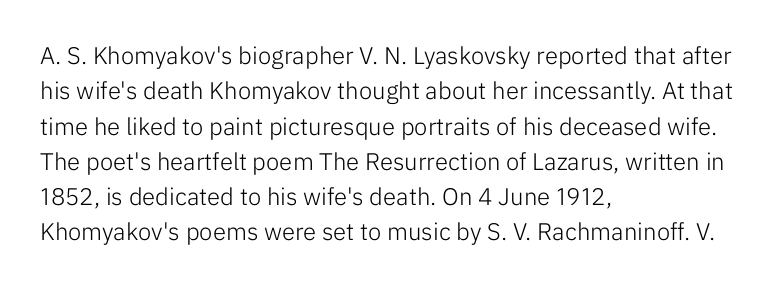
{"italic": "no", "bold": "no", "underline": "no", "align": "left", "line_spacing": "normal", "line_spacing_ratio": 1.47, "letter_spacing": "normal", "letter_spacing_em": 0.0, "glyph_px": 24}
